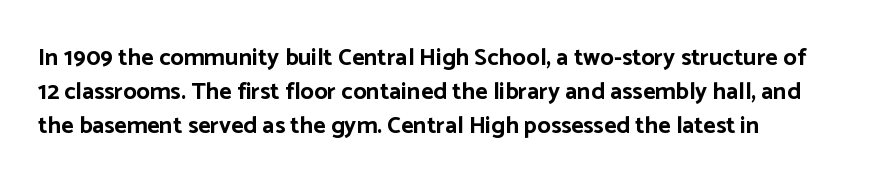
The image shows 24 px bold type, upright; set normal line spacing (1.41x), normal letter spacing, not underlined.
